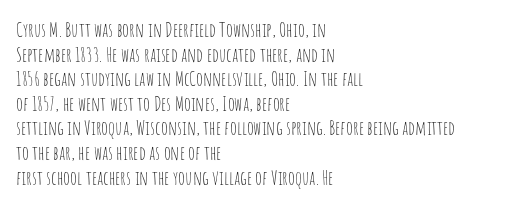
{"italic": "no", "bold": "no", "underline": "no", "align": "left", "line_spacing_ratio": 1.23, "letter_spacing": "normal", "letter_spacing_em": 0.0, "glyph_px": 20}
